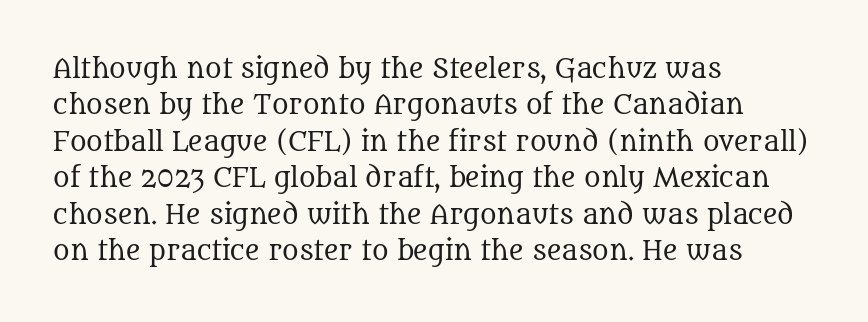
The image shows 25 px text type, upright; set left-aligned, normal line spacing (1.46x), normal letter spacing, not underlined.
